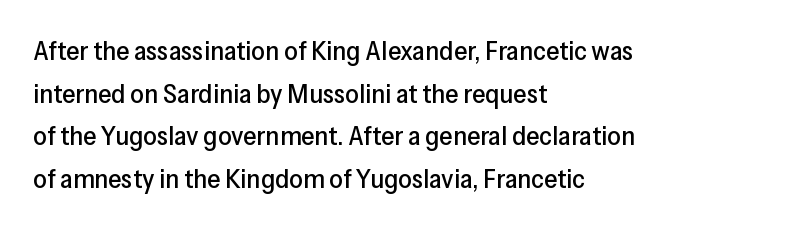
{"italic": "no", "underline": "no", "align": "left", "line_spacing": "normal", "line_spacing_ratio": 1.58, "letter_spacing": "normal", "letter_spacing_em": 0.0, "glyph_px": 27}
